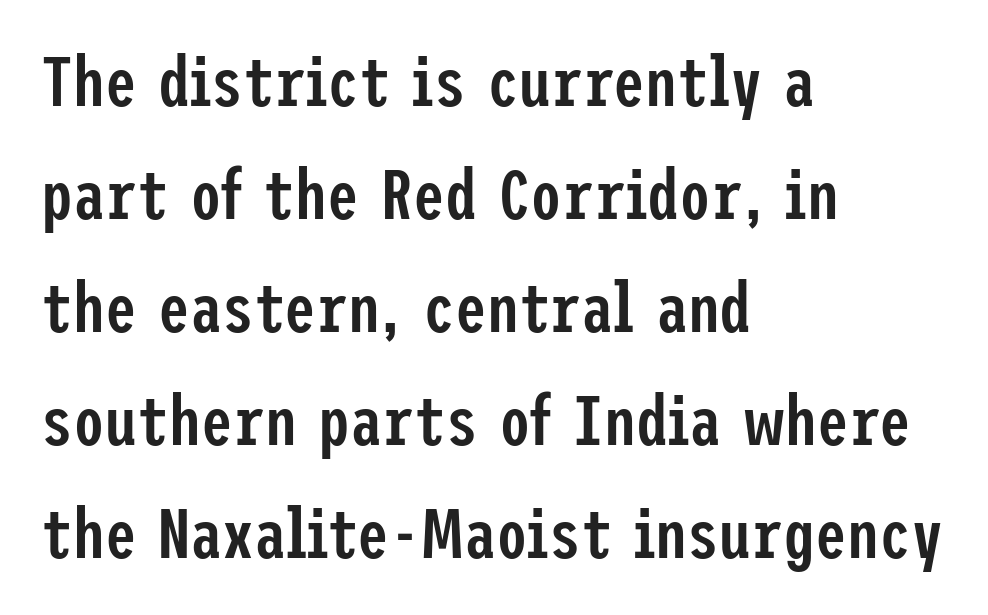
On the weight axis this lands at semibold, roughly 600. These lines stack with their left ends in a neat column. The horizontal fit of the characters is conventional and even. A typesetter would label this face a sans. Style check: upright. Glance below the letters and you will spot only blank space.
